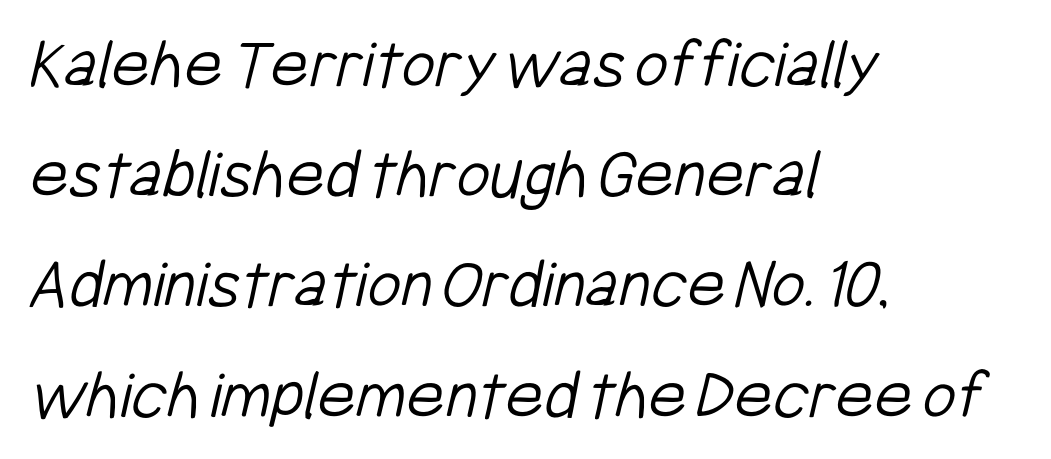
The letters advance in unequal steps, a hallmark of proportional type. The cut favours lightness, reaching ordinary text weight at its darkest. Rule under the text: the space is simply empty. Serifs: no, the terminals of the letterforms are clean. The compositor pushed each line to the left boundary.
